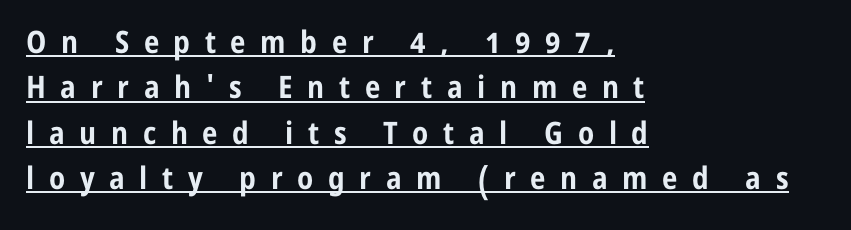
The image shows 31 px bold, condensed sans-serif type, upright; set left-aligned, normal line spacing (1.46x), unusually wide letter spacing (+0.47 em), underlined; low stroke contrast and a medium x-height.
